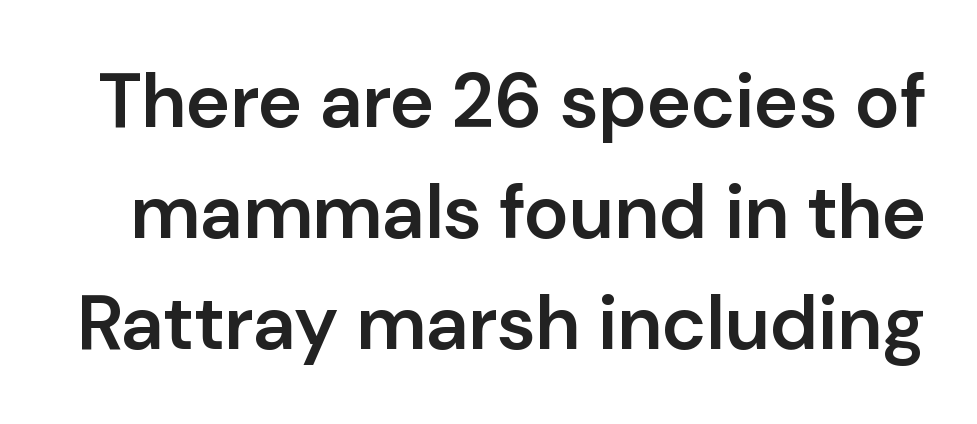
Q: Is the text bold? A: Semi-bold.
Q: Is the text italic (slanted)? A: No, it is upright.
Q: Is the typeface a serif or a sans-serif typeface? A: Sans-serif.
Q: Is the text underlined? A: No.
Q: Is the spacing between letters normal or unusually wide? A: Normal.
Q: Is the spacing between lines tight, normal or loose? A: Normal.
Q: Width (condensed, normal, or wide)? A: Normal.
Q: Stroke contrast? A: Low.
Q: x-height? A: Medium.
Q: Monospaced? A: No.
